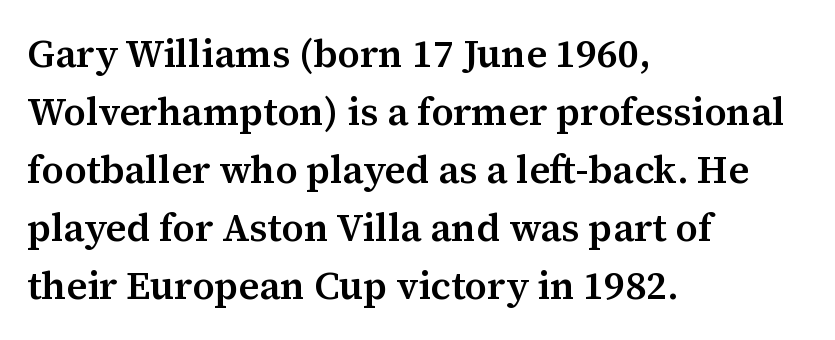
Q: Is the text bold? A: Semi-bold.
Q: Is the text italic (slanted)? A: No, it is upright.
Q: Is the typeface a serif or a sans-serif typeface? A: Serif.
Q: Is the text underlined? A: No.
Q: How is the paragraph aligned? A: Left-aligned.
Q: Is the spacing between letters normal or unusually wide? A: Normal.
Q: Is the spacing between lines tight, normal or loose? A: Normal.
Q: Width (condensed, normal, or wide)? A: Normal.
Q: Stroke contrast? A: Medium.
Q: x-height? A: Medium.
Q: Monospaced? A: No.
